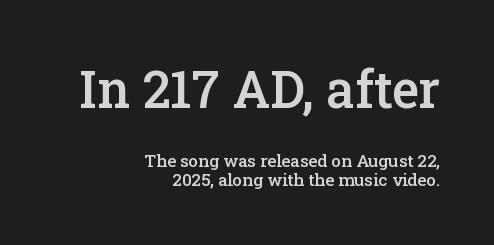
Q: Is the text bold? A: Semi-bold.
Q: Is the text italic (slanted)? A: No, it is upright.
Q: Is the typeface a serif or a sans-serif typeface? A: Serif.
Q: Is the text underlined? A: No.
Q: How is the paragraph aligned? A: Right-aligned.
Q: Is the spacing between letters normal or unusually wide? A: Normal.
Q: Is the spacing between lines tight, normal or loose? A: Tight.
Q: Which block of text is set in a larger size, the first (top) or the second (bottom)? A: The first (top) one.
Q: Width (condensed, normal, or wide)? A: Normal.
Q: Stroke contrast? A: Low.
Q: x-height? A: Medium.
Q: Monospaced? A: No.
